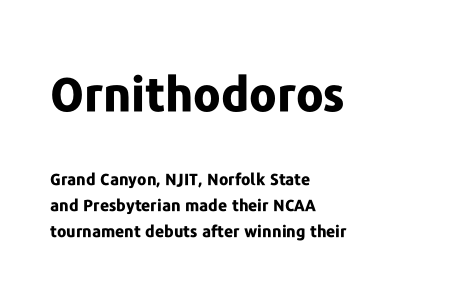
Q: Is the text bold? A: Yes.
Q: Is the text italic (slanted)? A: No, it is upright.
Q: Is the typeface a serif or a sans-serif typeface? A: Sans-serif.
Q: Is the text underlined? A: No.
Q: How is the paragraph aligned? A: Left-aligned.
Q: Is the spacing between letters normal or unusually wide? A: Normal.
Q: Is the spacing between lines tight, normal or loose? A: Normal.
Q: Which block of text is set in a larger size, the first (top) or the second (bottom)? A: The first (top) one.
Q: Width (condensed, normal, or wide)? A: Normal.
Q: Stroke contrast? A: Low.
Q: x-height? A: Medium.
Q: Monospaced? A: No.
